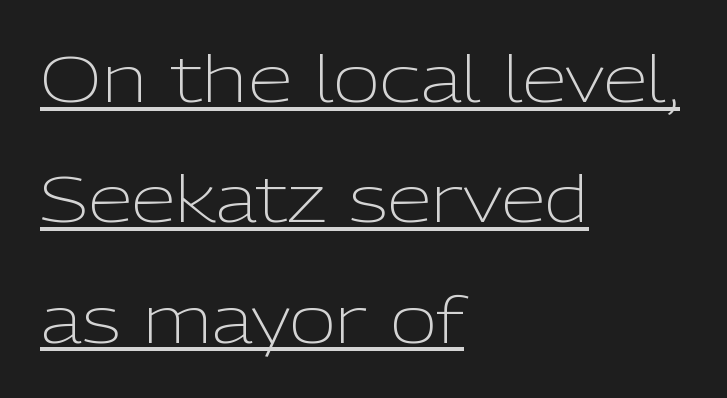
Q: Is the text bold? A: No.
Q: Is the text italic (slanted)? A: No, it is upright.
Q: Is the typeface a serif or a sans-serif typeface? A: Sans-serif.
Q: Is the text underlined? A: Yes.
Q: How is the paragraph aligned? A: Left-aligned.
Q: Is the spacing between letters normal or unusually wide? A: Normal.
Q: Width (condensed, normal, or wide)? A: Normal.
Q: Stroke contrast? A: Low.
Q: x-height? A: Medium.
Q: Monospaced? A: No.
